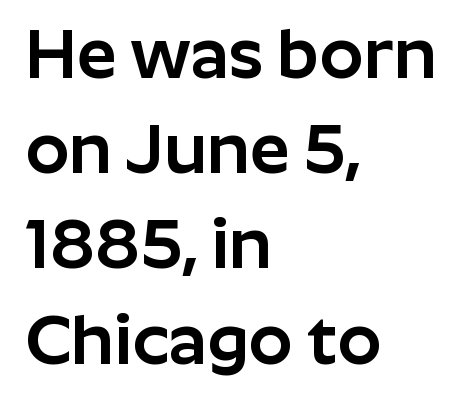
The rag falls on the right side of this text block. Quick note: underline off. The axis of the letterforms is exactly vertical. A typesetter would label this face a sans. A typesetter would call this proportional, since set widths differ per character. Reading down the column, the eye jumps a familiar distance to each next line.
